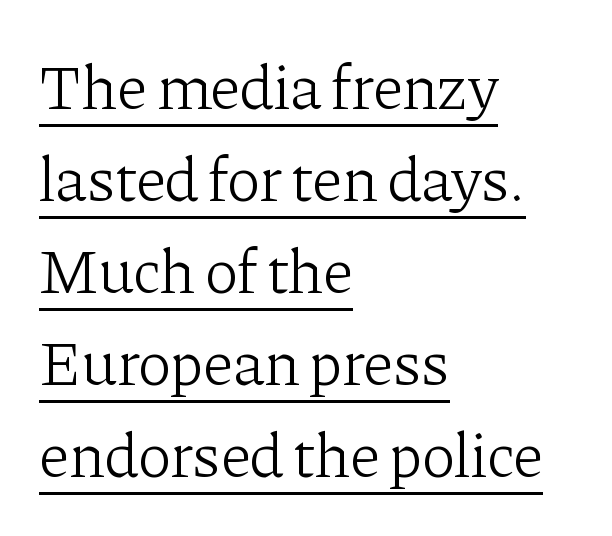
Q: Is the text bold? A: No.
Q: Is the text italic (slanted)? A: No, it is upright.
Q: Is the typeface a serif or a sans-serif typeface? A: Serif.
Q: Is the text underlined? A: Yes.
Q: How is the paragraph aligned? A: Left-aligned.
Q: Is the spacing between letters normal or unusually wide? A: Normal.
Q: Is the spacing between lines tight, normal or loose? A: Normal.
Q: Width (condensed, normal, or wide)? A: Normal.
Q: Stroke contrast? A: Low.
Q: x-height? A: Medium.
Q: Monospaced? A: No.
